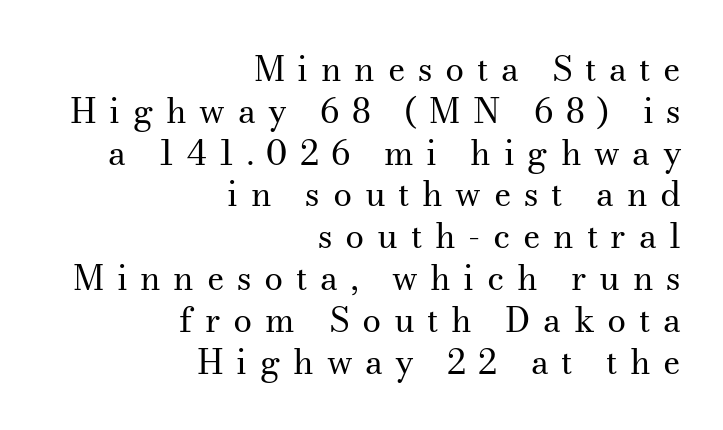
The image shows 34 px regular-weight serif type, upright; set right-aligned, line spacing 1.23x, unusually wide letter spacing (+0.37 em), not underlined; medium stroke contrast and a small x-height.
